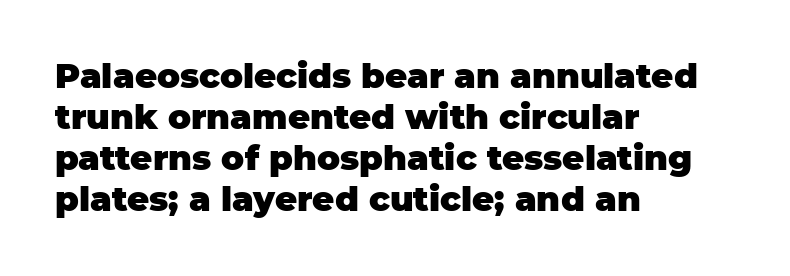
Q: Is the text bold? A: Yes.
Q: Is the text italic (slanted)? A: No, it is upright.
Q: Is the typeface a serif or a sans-serif typeface? A: Sans-serif.
Q: Is the text underlined? A: No.
Q: How is the paragraph aligned? A: Left-aligned.
Q: Is the spacing between letters normal or unusually wide? A: Normal.
Q: Width (condensed, normal, or wide)? A: Normal.
Q: Stroke contrast? A: Low.
Q: x-height? A: Large.
Q: Monospaced? A: No.
